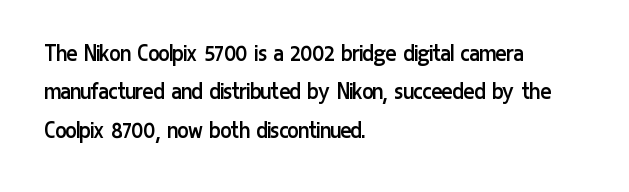
The image shows 26 px text type, upright; set left-aligned, normal line spacing (1.48x), normal letter spacing, not underlined.
